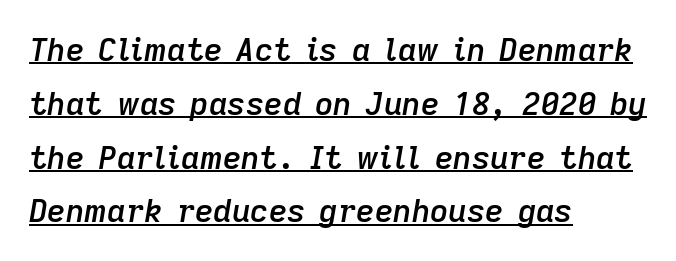
Q: Is the text bold? A: Semi-bold.
Q: Is the text italic (slanted)? A: Yes, it leans right by about 9 degrees.
Q: Is the text underlined? A: Yes.
Q: How is the paragraph aligned? A: Left-aligned.
Q: Is the spacing between letters normal or unusually wide? A: Normal.
Q: Is the spacing between lines tight, normal or loose? A: Normal.
Q: Width (condensed, normal, or wide)? A: Normal.
Q: Stroke contrast? A: Low.
Q: x-height? A: Medium.
Q: Monospaced? A: No.
